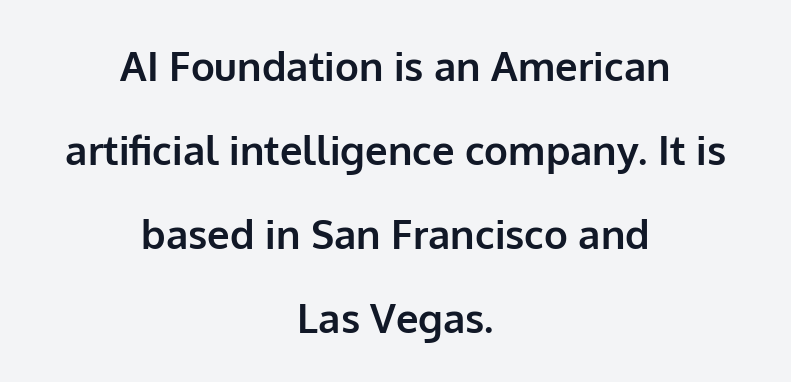
Q: Is the text bold? A: Yes.
Q: Is the text italic (slanted)? A: No, it is upright.
Q: Is the typeface a serif or a sans-serif typeface? A: Sans-serif.
Q: Is the text underlined? A: No.
Q: How is the paragraph aligned? A: Centered.
Q: Is the spacing between letters normal or unusually wide? A: Normal.
Q: Is the spacing between lines tight, normal or loose? A: Loose.
Q: Width (condensed, normal, or wide)? A: Normal.
Q: Stroke contrast? A: Low.
Q: x-height? A: Medium.
Q: Monospaced? A: No.
